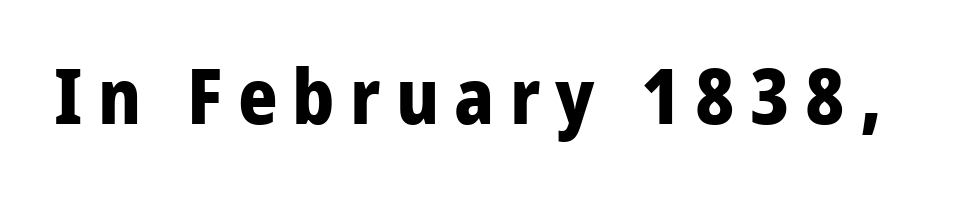
{"serif": "no", "italic": "no", "bold": "yes", "weight": "bold", "width": "normal", "stroke_contrast": "low", "x_height": "medium", "monospaced": "no", "underline": "no", "letter_spacing": "wide", "letter_spacing_em": 0.2, "glyph_px": 76}
